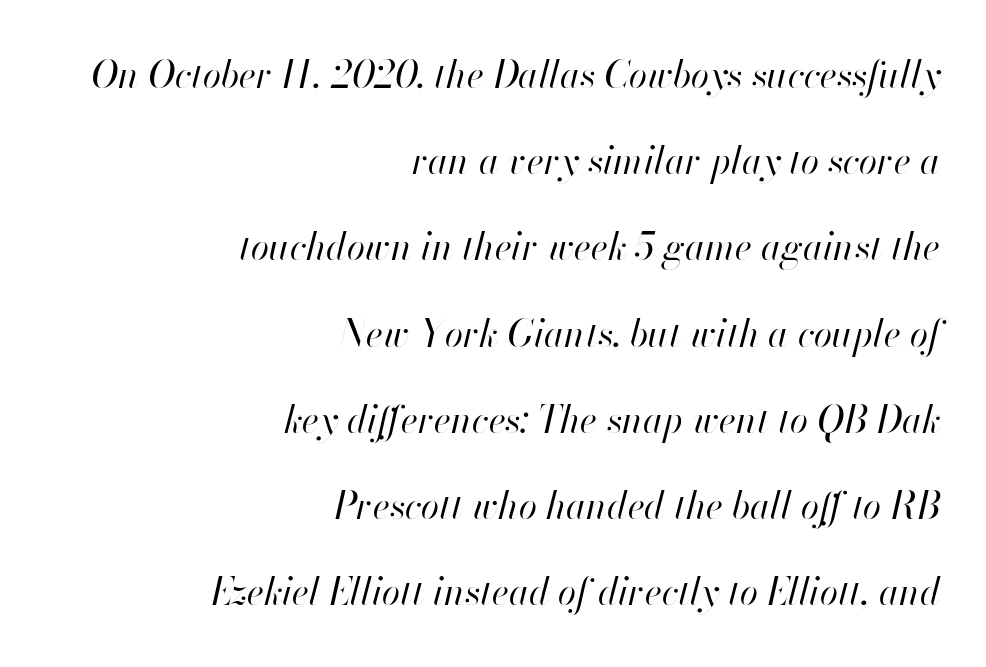
Caption: multi-line text, flush right, ragged left. It's the slanting kind of type. Vertical spacing — loose. No extra ink here — the face is not bold. The foot of each line stays bare and open.
